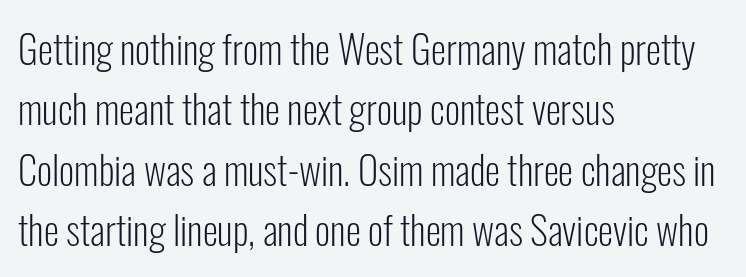
{"serif": "no", "italic": "no", "bold": "no", "weight": "light", "width": "condensed", "stroke_contrast": "low", "x_height": "medium", "monospaced": "no", "underline": "no", "align": "left", "line_spacing": "normal", "line_spacing_ratio": 1.55, "letter_spacing": "normal", "letter_spacing_em": 0.0, "glyph_px": 39}
